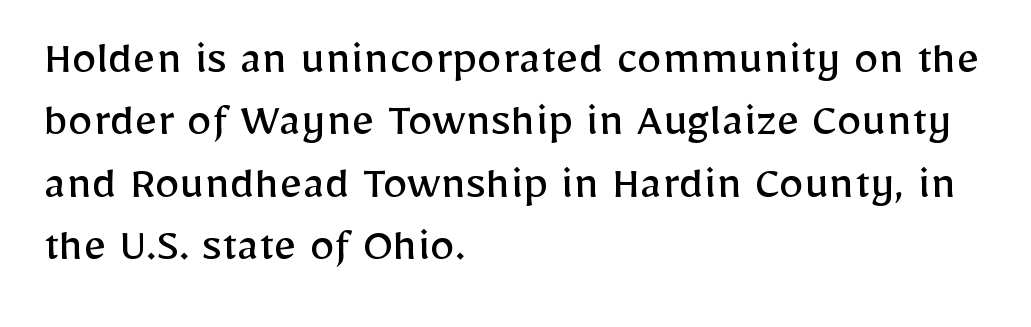
The image shows 50 px regular-weight sans-serif type, upright; set left-aligned, normal line spacing (1.25x), normal letter spacing, not underlined; low stroke contrast and a medium x-height.
